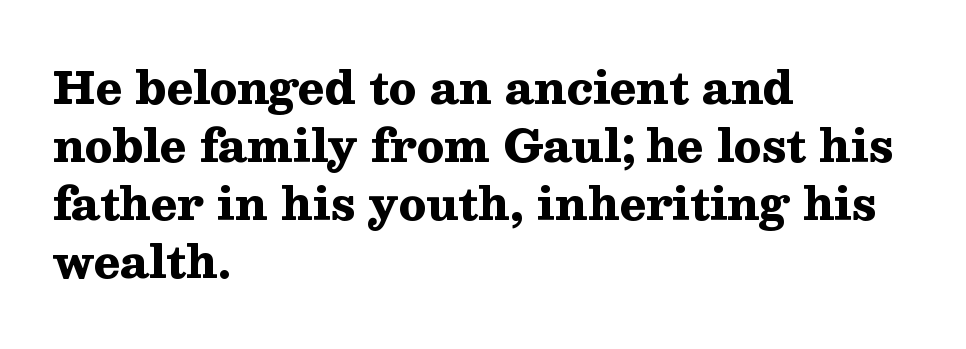
Q: Is the text bold? A: Yes.
Q: Is the text italic (slanted)? A: No, it is upright.
Q: Is the typeface a serif or a sans-serif typeface? A: Serif.
Q: Is the text underlined? A: No.
Q: How is the paragraph aligned? A: Left-aligned.
Q: Is the spacing between letters normal or unusually wide? A: Normal.
Q: Is the spacing between lines tight, normal or loose? A: Normal.
Q: Width (condensed, normal, or wide)? A: Wide.
Q: Stroke contrast? A: Medium.
Q: x-height? A: Medium.
Q: Monospaced? A: No.
